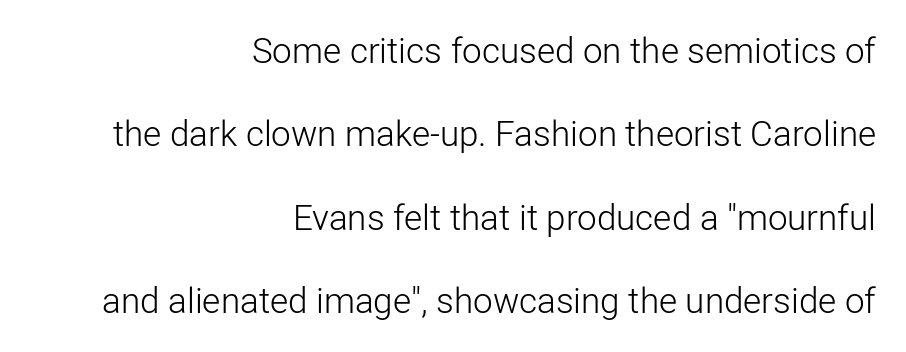
{"serif": "no", "italic": "no", "bold": "no", "weight": "light", "width": "normal", "stroke_contrast": "low", "x_height": "medium", "monospaced": "no", "underline": "no", "align": "right", "line_spacing": "loose", "line_spacing_ratio": 2.38, "letter_spacing": "normal", "letter_spacing_em": 0.0, "glyph_px": 35}
